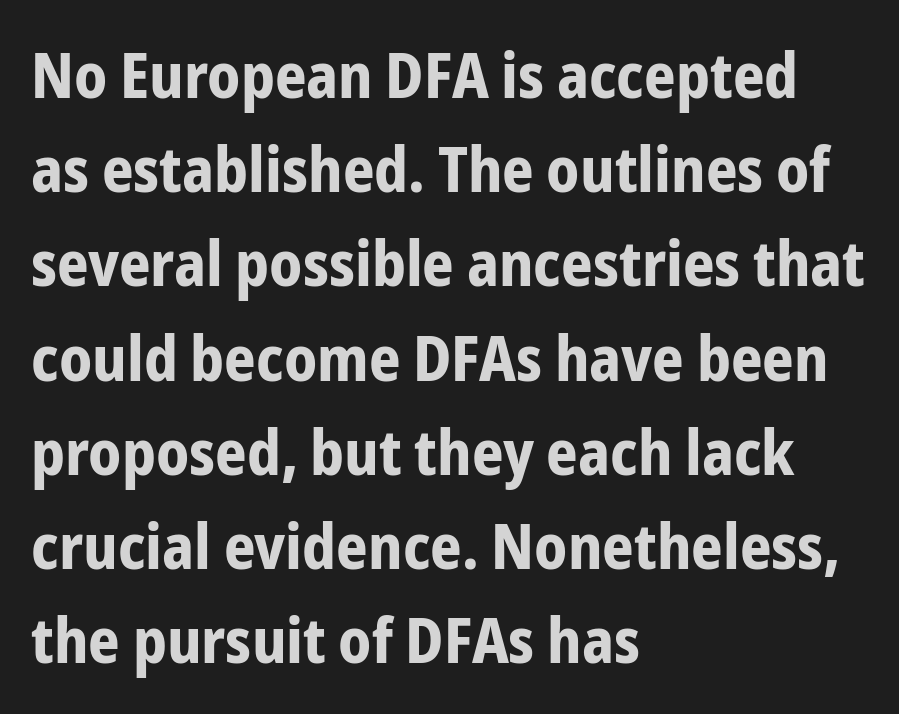
Q: Is the text bold? A: Yes.
Q: Is the text italic (slanted)? A: No, it is upright.
Q: Is the typeface a serif or a sans-serif typeface? A: Sans-serif.
Q: Is the text underlined? A: No.
Q: How is the paragraph aligned? A: Left-aligned.
Q: Is the spacing between letters normal or unusually wide? A: Normal.
Q: Is the spacing between lines tight, normal or loose? A: Normal.
Q: Width (condensed, normal, or wide)? A: Condensed.
Q: Stroke contrast? A: Low.
Q: x-height? A: Medium.
Q: Monospaced? A: No.
